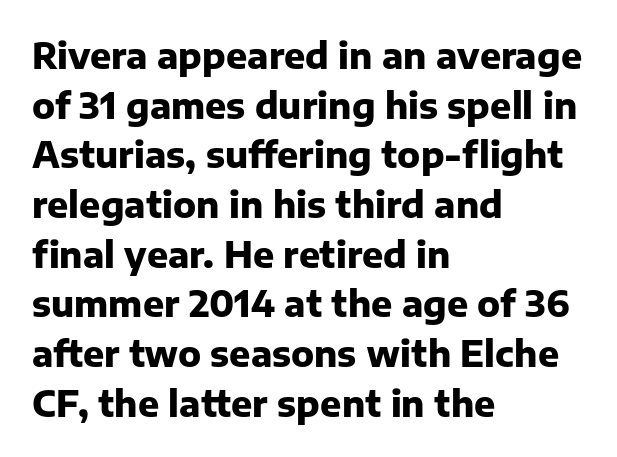
Q: Is the text bold? A: Yes.
Q: Is the text italic (slanted)? A: No, it is upright.
Q: Is the typeface a serif or a sans-serif typeface? A: Sans-serif.
Q: Is the text underlined? A: No.
Q: How is the paragraph aligned? A: Left-aligned.
Q: Is the spacing between letters normal or unusually wide? A: Normal.
Q: Is the spacing between lines tight, normal or loose? A: Normal.
Q: Width (condensed, normal, or wide)? A: Normal.
Q: Stroke contrast? A: Low.
Q: x-height? A: Medium.
Q: Monospaced? A: No.
